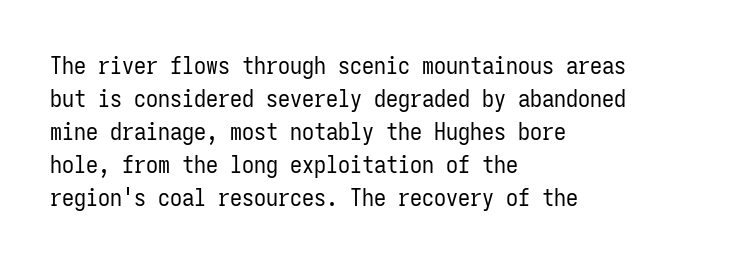
Q: Is the text bold? A: No.
Q: Is the text italic (slanted)? A: No, it is upright.
Q: Is the text underlined? A: No.
Q: How is the paragraph aligned? A: Left-aligned.
Q: Is the spacing between letters normal or unusually wide? A: Normal.
Q: Is the spacing between lines tight, normal or loose? A: Normal.
